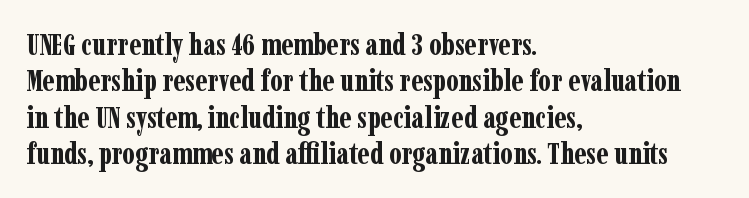
Q: Is the text bold? A: Yes.
Q: Is the text italic (slanted)? A: No, it is upright.
Q: Is the typeface a serif or a sans-serif typeface? A: Serif.
Q: Is the text underlined? A: No.
Q: How is the paragraph aligned? A: Left-aligned.
Q: Is the spacing between letters normal or unusually wide? A: Normal.
Q: Width (condensed, normal, or wide)? A: Condensed.
Q: Stroke contrast? A: Low.
Q: x-height? A: Medium.
Q: Monospaced? A: No.
